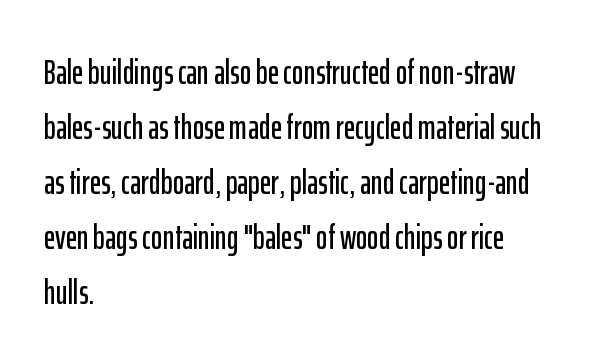
Are there feet on the stems? There aren't — it's a sans. A bare baseline throughout the passage. Students, note that the glyphs here touch the page at normal intervals. This sample has the flowing, uneven cadence of proportional lettering. Unlike italic type, these characters show no tilt at all.
